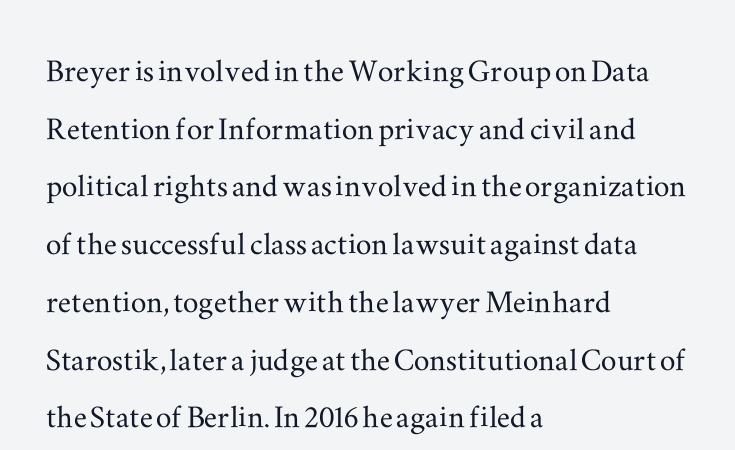
Italic? Not at all — the glyphs are vertical. Does the copy run flush right? No — it runs flush left. Reading down the column, the eye jumps a familiar distance to each next line. Tracking value appears to be zero — textbook default spacing. This is serif lettering, the kind often seen in printed books.
